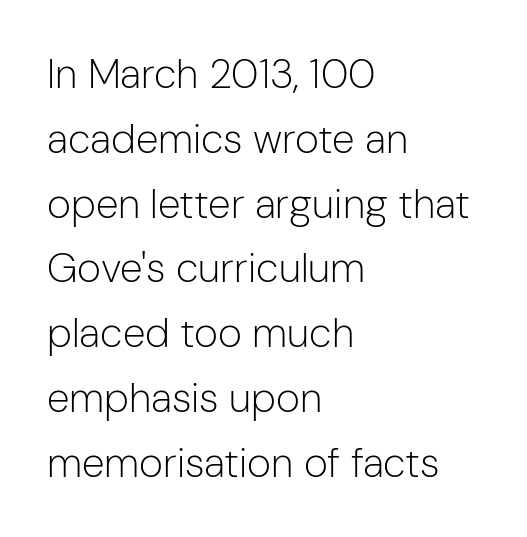
If you drew a line through each stem, it would be perfectly vertical. A typesetter would label this face a sans. Weight: in the light-to-regular range. Where is the straight margin? On the left. Looks like regular typesetting: each glyph gets only the width it needs.
